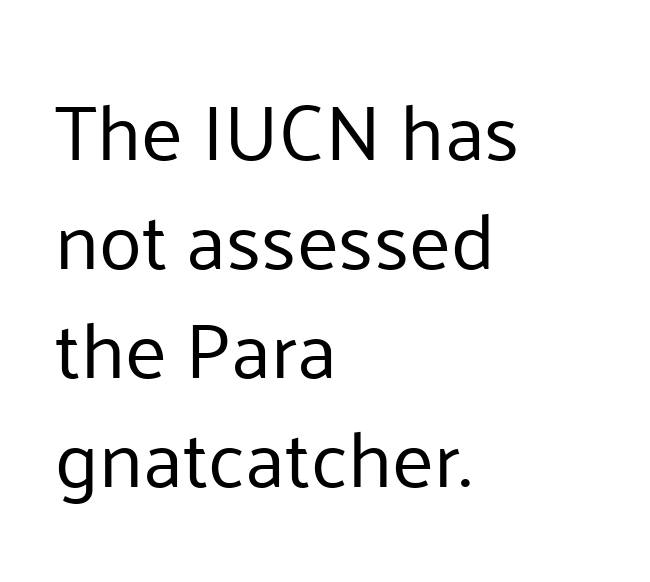
Counters stay open thanks to moderate or lighter strokes. The ragged edge is on the right, which tells us the setting is flush left. A sans-serif font was chosen for this passage. This sample uses plain, unmodified letter spacing. Every character sits straight up, as roman type does.
